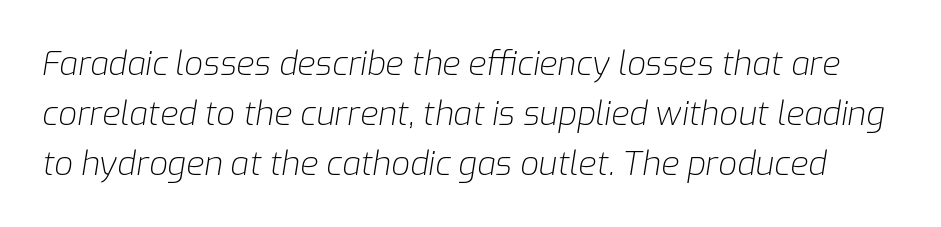
You could call the tracking neutral — neither tight nor loose. This is not heavy type; no bold has been used. Posture: slanted. Leading: standard. Do the characters align in a grid? No, the font is proportional.
